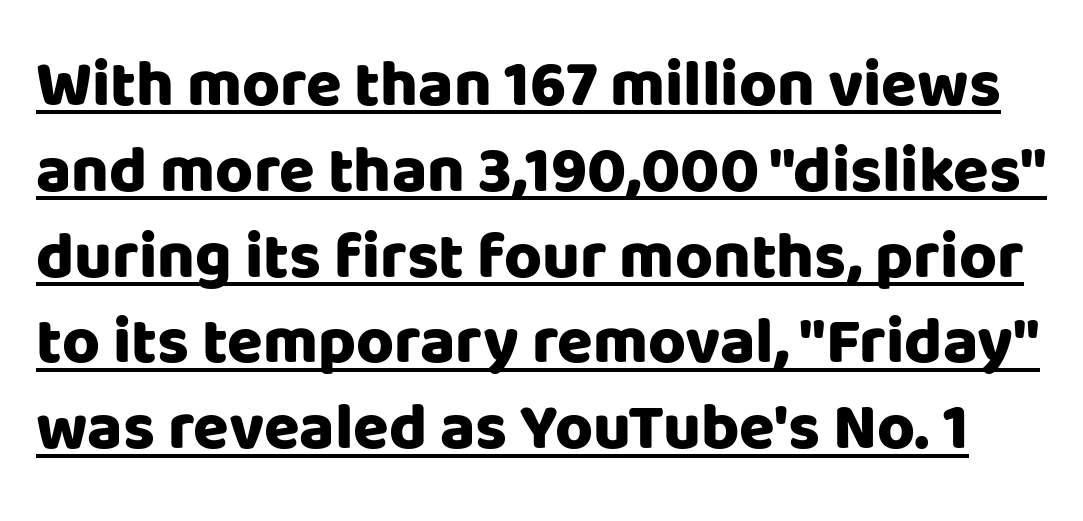
The rendering shows plain stroke endings on the letterforms — a sans-serif design. The rendering keeps characters at their native spacing. Emphasis is given by a line drawn under the lettering. Do the characters align in a grid? No, the font is proportional.
